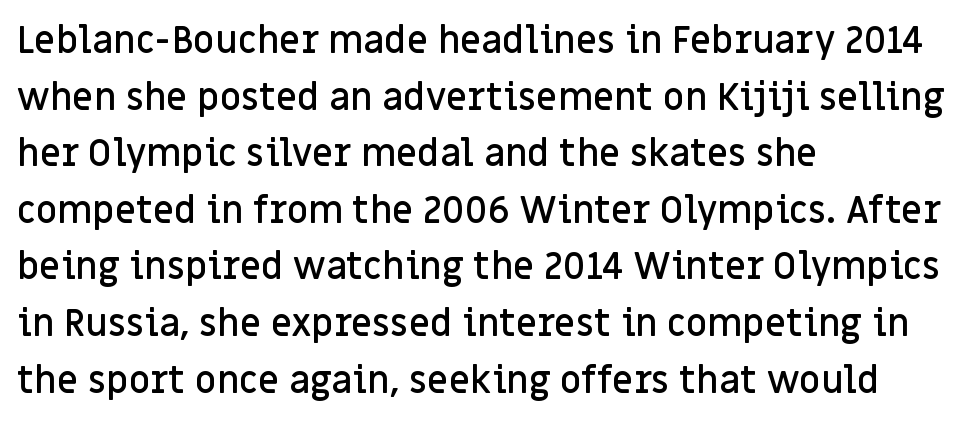
Q: Is the text bold? A: Semi-bold.
Q: Is the text italic (slanted)? A: No, it is upright.
Q: Is the typeface a serif or a sans-serif typeface? A: Sans-serif.
Q: Is the text underlined? A: No.
Q: How is the paragraph aligned? A: Left-aligned.
Q: Is the spacing between letters normal or unusually wide? A: Normal.
Q: Is the spacing between lines tight, normal or loose? A: Normal.
Q: Width (condensed, normal, or wide)? A: Normal.
Q: Stroke contrast? A: Low.
Q: x-height? A: Large.
Q: Monospaced? A: No.
